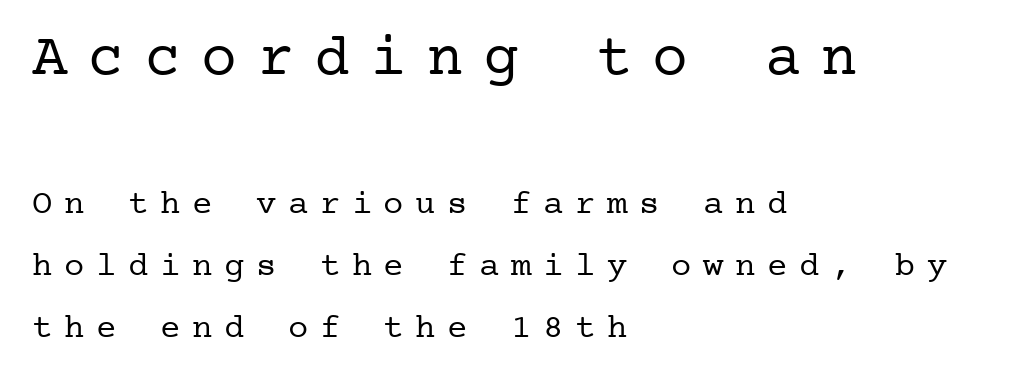
Q: Is the text bold? A: No.
Q: Is the text italic (slanted)? A: No, it is upright.
Q: Is the typeface a serif or a sans-serif typeface? A: Serif.
Q: Is the text underlined? A: No.
Q: How is the paragraph aligned? A: Left-aligned.
Q: Is the spacing between letters normal or unusually wide? A: Unusually wide.
Q: Which block of text is set in a larger size, the first (top) or the second (bottom)? A: The first (top) one.
Q: Width (condensed, normal, or wide)? A: Normal.
Q: Stroke contrast? A: Low.
Q: x-height? A: Medium.
